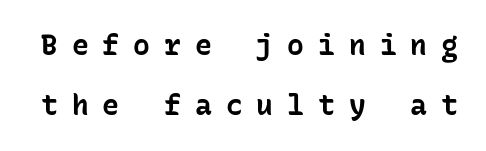
{"serif": "no", "italic": "no", "bold": "yes", "weight": "bold", "width": "normal", "stroke_contrast": "low", "x_height": "medium", "monospaced": "yes", "underline": "no", "line_spacing": "loose", "line_spacing_ratio": 2.16, "letter_spacing": "wide", "letter_spacing_em": 0.5, "glyph_px": 28}
